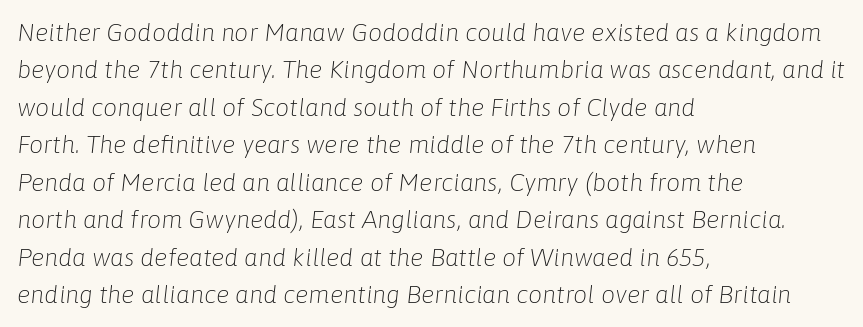
The image shows 25 px text type, italic (leaning right); set left-aligned, normal line spacing (1.5x), normal letter spacing, not underlined.
